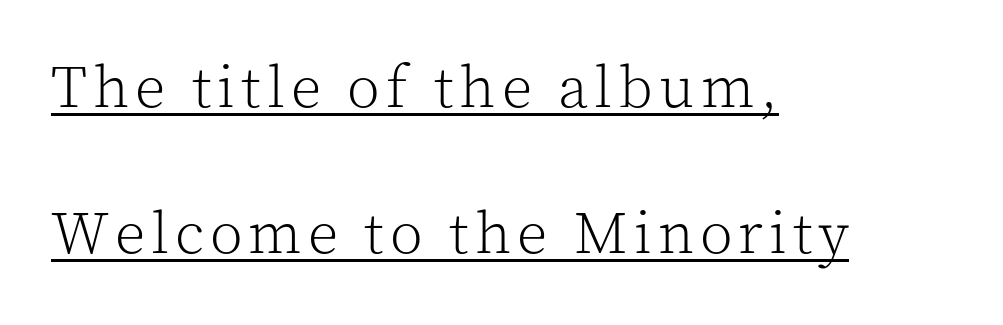
Decoration check: the copy is underlined. The vertical gap from one line to the next is large. Serif or sans? Serif — the stroke terminals have little feet. A quiet, ordinary-to-light weight characterises the typeface. The font's upright variant was chosen for this text.
